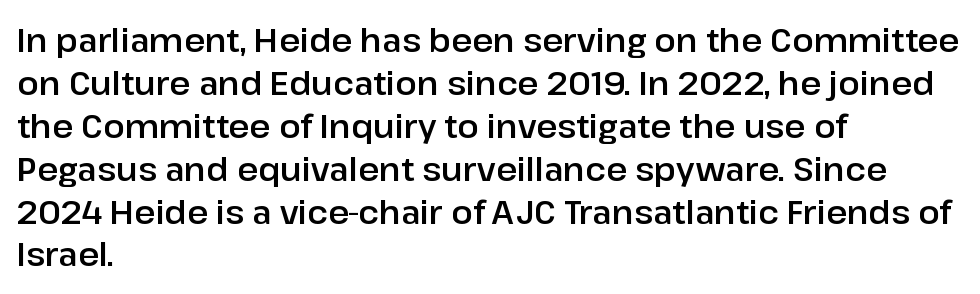
The image shows 32 px sans-serif type, upright; set left-aligned, normal line spacing (1.34x), normal letter spacing, not underlined; low stroke contrast and a medium x-height.
